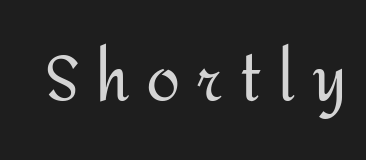
{"serif": "no", "italic": "no", "bold": "no", "weight": "regular", "width": "normal", "stroke_contrast": "medium", "x_height": "medium", "monospaced": "no", "underline": "no", "letter_spacing": "wide", "letter_spacing_em": 0.26, "glyph_px": 62}
